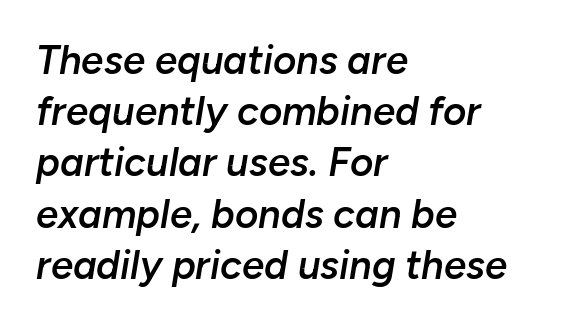
{"italic": "yes", "lean": "right", "slant_degrees": 10, "bold": "semi", "weight": "semibold", "width": "normal", "stroke_contrast": "low", "x_height": "medium", "monospaced": "no", "underline": "no", "align": "left", "line_spacing": "normal", "line_spacing_ratio": 1.28, "letter_spacing": "normal", "letter_spacing_em": 0.0, "glyph_px": 40}
